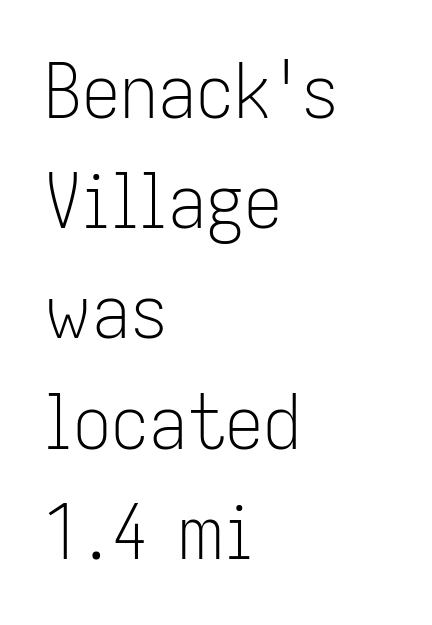
Q: Is the text bold? A: No.
Q: Is the text italic (slanted)? A: No, it is upright.
Q: Is the typeface a serif or a sans-serif typeface? A: Sans-serif.
Q: Is the text underlined? A: No.
Q: How is the paragraph aligned? A: Left-aligned.
Q: Is the spacing between letters normal or unusually wide? A: Normal.
Q: Is the spacing between lines tight, normal or loose? A: Normal.
Q: Width (condensed, normal, or wide)? A: Condensed.
Q: Stroke contrast? A: Low.
Q: x-height? A: Medium.
Q: Monospaced? A: No.
